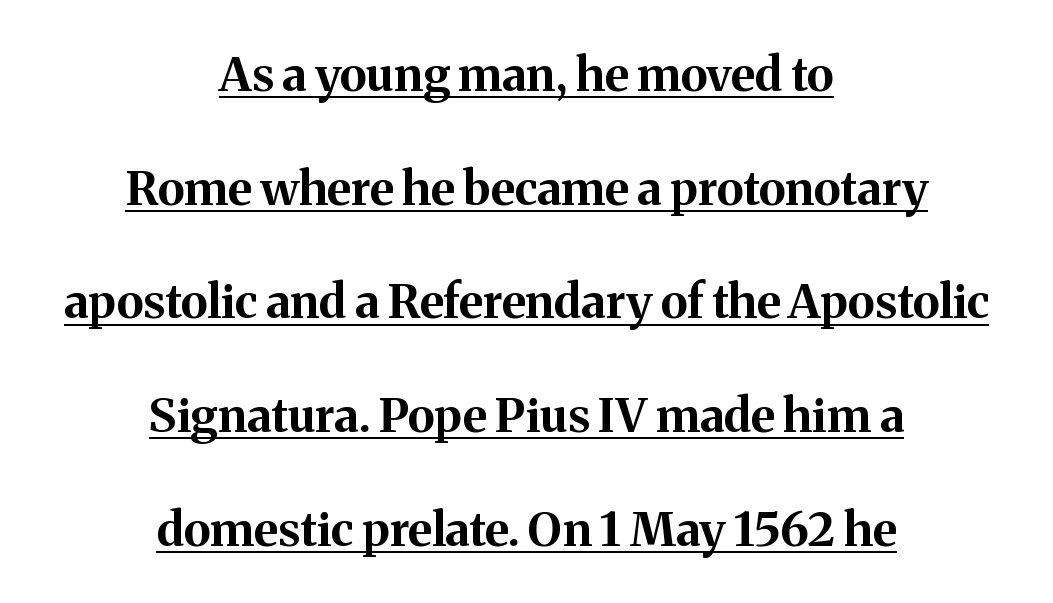
Q: Is the text bold? A: Yes.
Q: Is the text italic (slanted)? A: No, it is upright.
Q: Is the typeface a serif or a sans-serif typeface? A: Serif.
Q: Is the text underlined? A: Yes.
Q: How is the paragraph aligned? A: Centered.
Q: Is the spacing between letters normal or unusually wide? A: Normal.
Q: Is the spacing between lines tight, normal or loose? A: Loose.
Q: Width (condensed, normal, or wide)? A: Normal.
Q: Stroke contrast? A: Medium.
Q: x-height? A: Medium.
Q: Monospaced? A: No.
